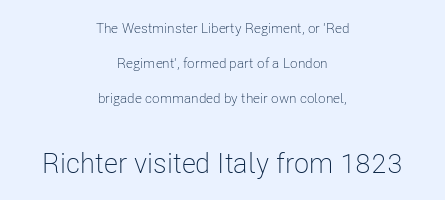
{"serif": "no", "italic": "no", "bold": "no", "weight": "light", "width": "condensed", "stroke_contrast": "low", "x_height": "medium", "monospaced": "no", "underline": "no", "align": "center", "line_spacing": "loose", "line_spacing_ratio": 2.49, "letter_spacing": "normal", "letter_spacing_em": 0.0, "larger_block": "second", "size_ratio": 2.0, "glyph_px": 28}
